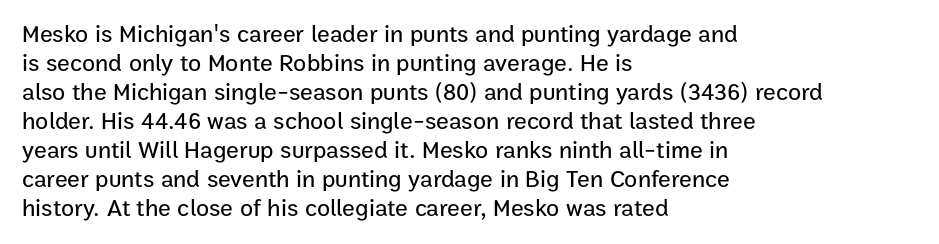
The image shows 24 px text type, upright; set left-aligned, line spacing 1.21x, normal letter spacing, not underlined.
